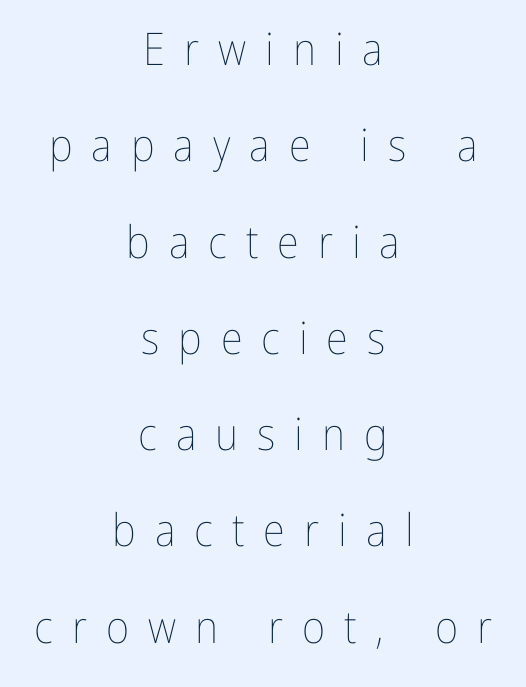
Letters have the restrained weight of plain body copy at most. Check the space under the baseline: it is left empty. Short and long lines alike share a common midpoint. Someone cranked the tracking dial way up on this one.
